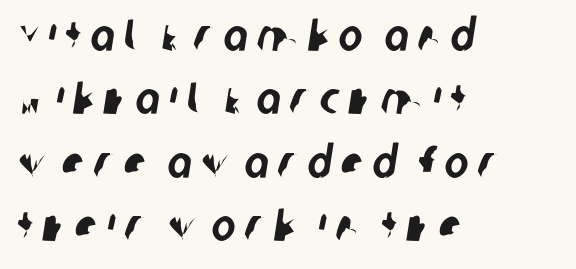
{"serif": "no", "width": "condensed", "stroke_contrast": "low", "x_height": "large", "monospaced": "no", "underline": "no", "align": "left", "line_spacing": "normal", "line_spacing_ratio": 1.41, "letter_spacing": "wide", "letter_spacing_em": 0.21, "glyph_px": 45}
